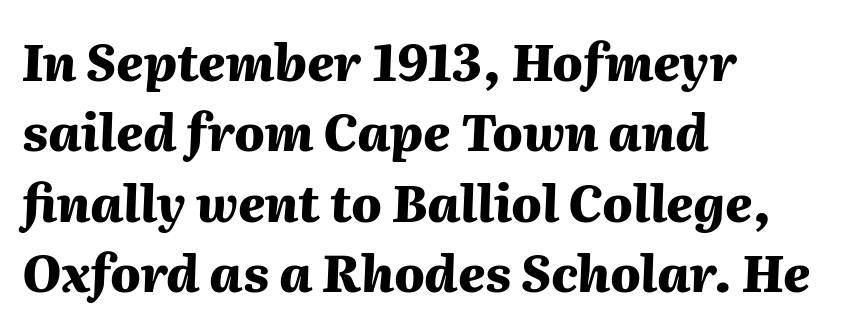
Q: Is the text bold? A: Yes.
Q: Is the text italic (slanted)? A: Yes, it leans right by about 2 degrees.
Q: Is the text underlined? A: No.
Q: How is the paragraph aligned? A: Left-aligned.
Q: Is the spacing between letters normal or unusually wide? A: Normal.
Q: Is the spacing between lines tight, normal or loose? A: Normal.
Q: Width (condensed, normal, or wide)? A: Normal.
Q: Stroke contrast? A: Medium.
Q: x-height? A: Medium.
Q: Monospaced? A: No.
